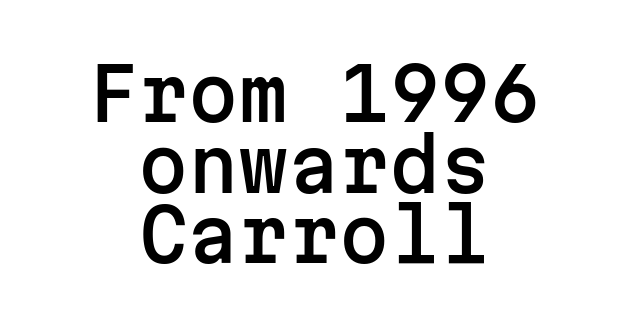
Here the designer chose a console-style face with uniform glyph widths. Where is the straight margin? There isn't one; the lines are centered. If you drew a line through each stem, it would be perfectly vertical. Horizontal bands of white between lines are thin slivers. The horizontal fit of the characters is conventional and even. The words here are not underlined.
